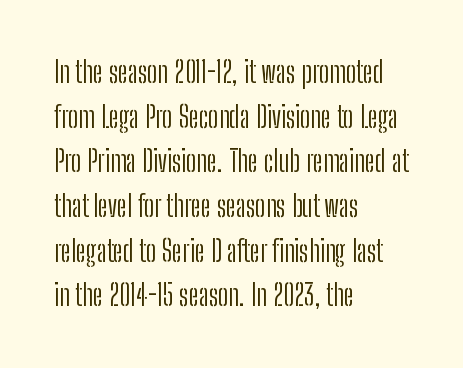
Q: Is the text bold? A: No.
Q: Is the text italic (slanted)? A: No, it is upright.
Q: Is the typeface a serif or a sans-serif typeface? A: Sans-serif.
Q: Is the text underlined? A: No.
Q: How is the paragraph aligned? A: Left-aligned.
Q: Is the spacing between letters normal or unusually wide? A: Normal.
Q: Is the spacing between lines tight, normal or loose? A: Normal.
Q: Width (condensed, normal, or wide)? A: Condensed.
Q: Stroke contrast? A: Low.
Q: x-height? A: Medium.
Q: Monospaced? A: No.
